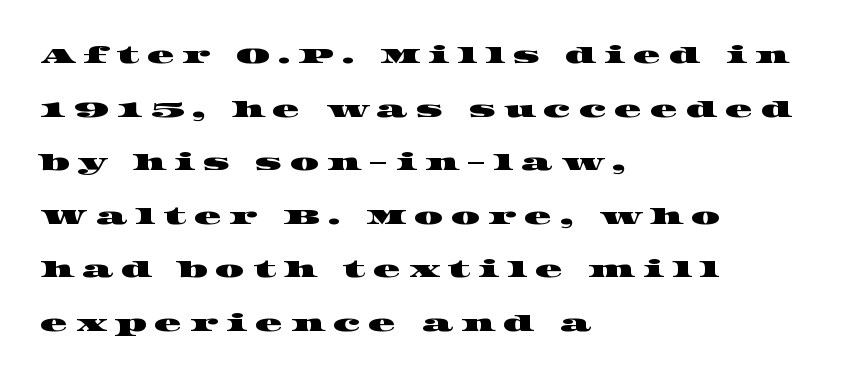
Q: Is the text underlined? A: No.
Q: How is the paragraph aligned? A: Left-aligned.
Q: Is the spacing between letters normal or unusually wide? A: Unusually wide.
Q: Is the spacing between lines tight, normal or loose? A: Loose.
